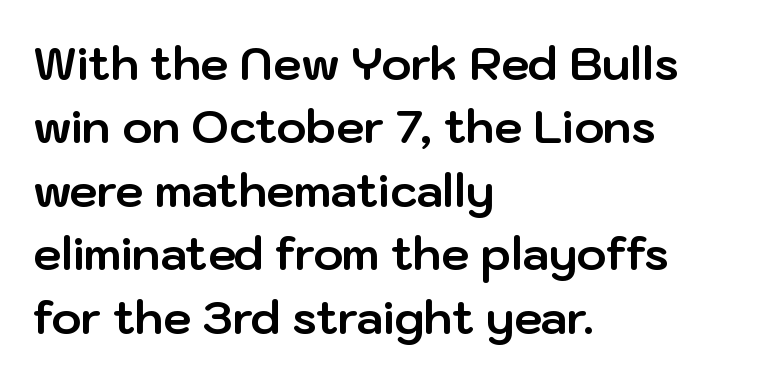
The image shows 45 px bold sans-serif type, upright; set left-aligned, normal line spacing (1.41x), normal letter spacing, not underlined; low stroke contrast and a medium x-height.
